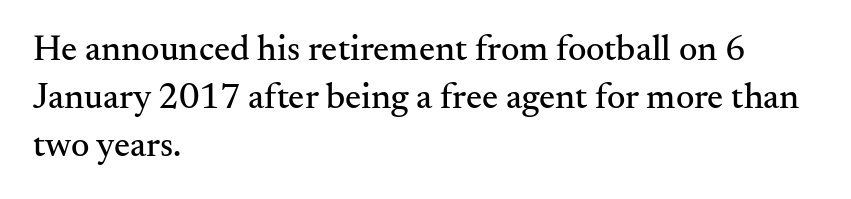
The image shows 36 px serif type, upright; set left-aligned, normal line spacing (1.33x), normal letter spacing, not underlined; medium stroke contrast and a small x-height.
